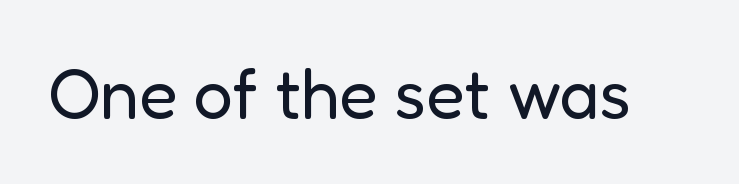
The image shows 70 px regular-weight sans-serif type, upright; set normal letter spacing, not underlined; low stroke contrast and a medium x-height.
